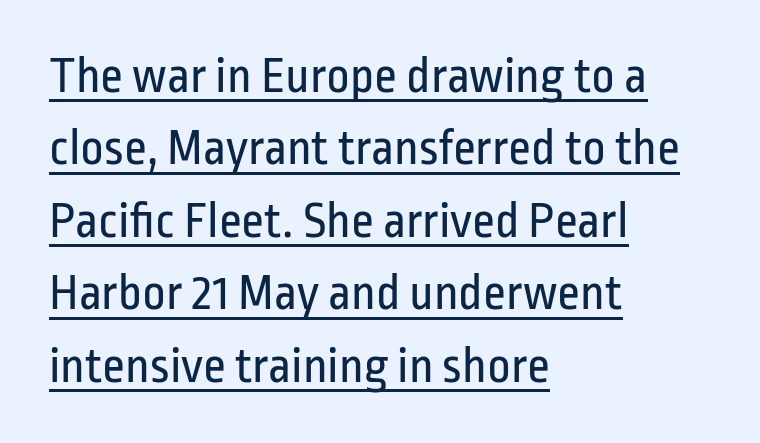
The image shows 51 px regular-weight, condensed sans-serif type, upright; set left-aligned, normal line spacing (1.42x), normal letter spacing, underlined; low stroke contrast and a medium x-height.
